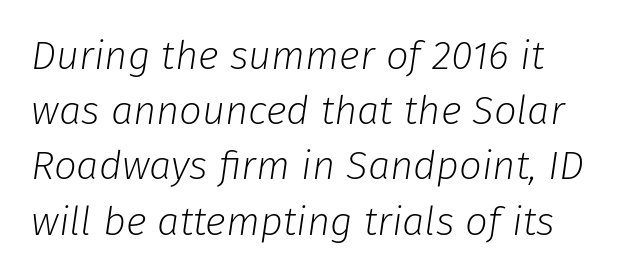
This sample uses plain, unmodified letter spacing. This sample has the flowing, uneven cadence of proportional lettering. Descenders are the only things crossing below the line. Notice how the stems are inclined rather than vertical — that's the hallmark of italics. Evenly set lines give the paragraph a standard silhouette. The letterforms sit at book weight or below.
